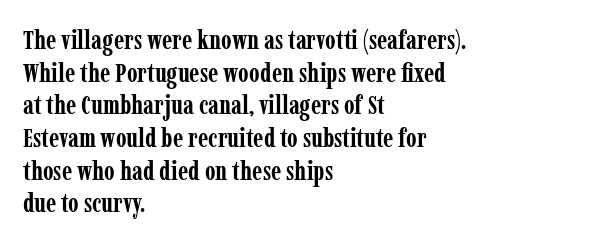
{"italic": "no", "bold": "yes", "underline": "no", "align": "left", "line_spacing_ratio": 1.21, "letter_spacing": "normal", "letter_spacing_em": 0.0, "glyph_px": 27}
